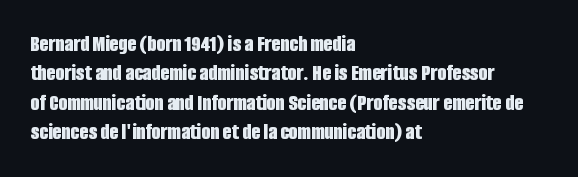
In terms of posture, this sample is upright. Whoever set this chose a conventional vertical rhythm. The space directly below the letters is spotless. A typesetter would call this zero additional tracking.
